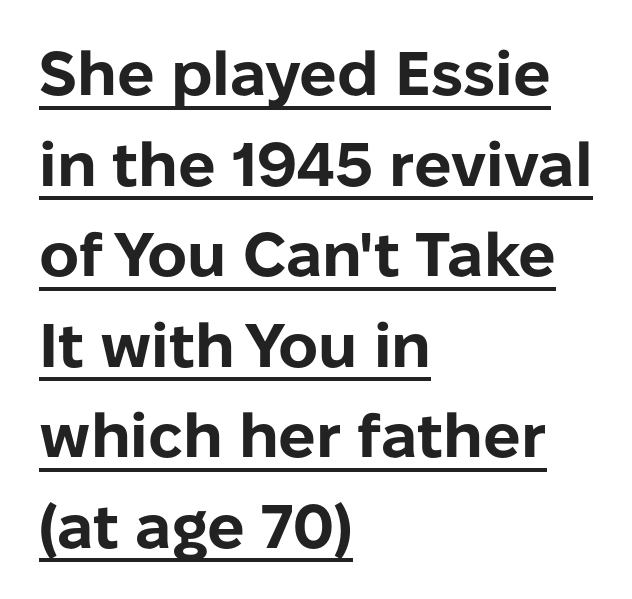
The image shows 62 px bold sans-serif type, upright; set left-aligned, normal line spacing (1.46x), normal letter spacing, underlined; low stroke contrast and a medium x-height.
